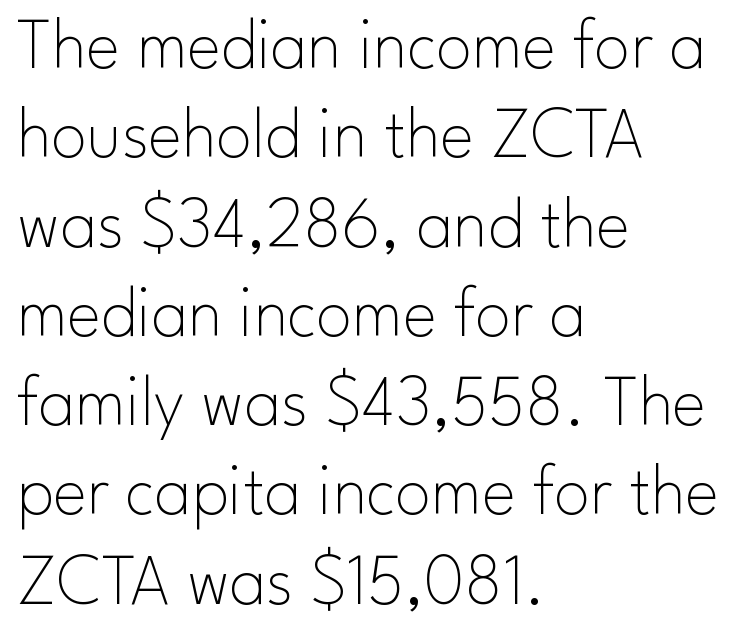
{"serif": "no", "italic": "no", "bold": "no", "weight": "thin", "width": "normal", "stroke_contrast": "low", "x_height": "small", "monospaced": "no", "underline": "no", "align": "left", "line_spacing_ratio": 1.24, "letter_spacing": "normal", "letter_spacing_em": 0.0, "glyph_px": 72}
